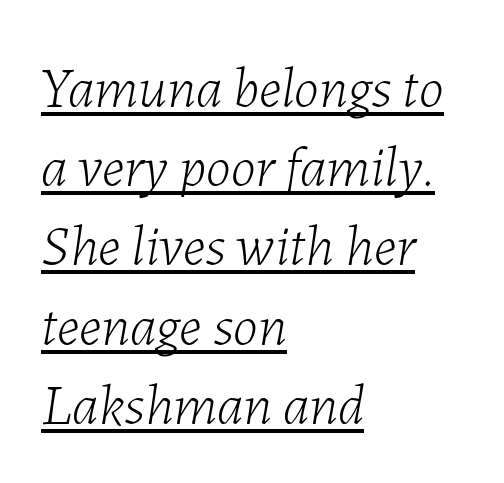
The image shows 57 px light type, italic (leaning right); set left-aligned, normal line spacing (1.39x), normal letter spacing, underlined; low stroke contrast and a medium x-height.
